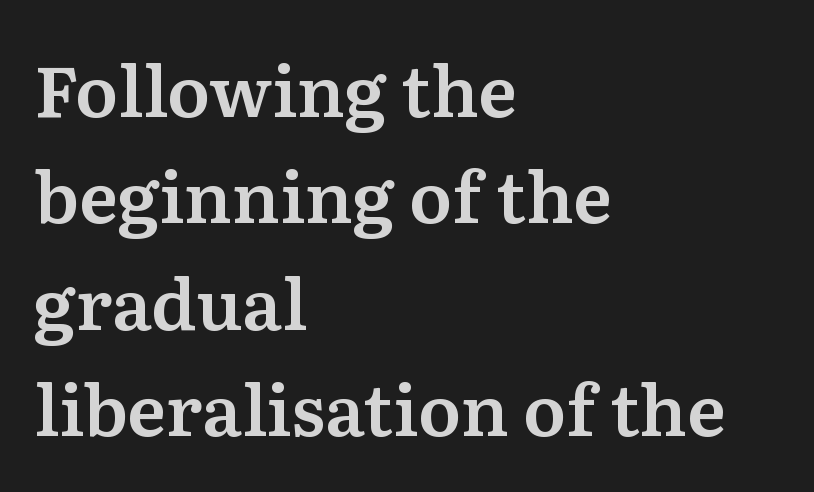
{"serif": "yes", "italic": "no", "width": "normal", "stroke_contrast": "medium", "x_height": "medium", "monospaced": "no", "underline": "no", "align": "left", "line_spacing": "normal", "line_spacing_ratio": 1.5, "letter_spacing": "normal", "letter_spacing_em": 0.0, "glyph_px": 71}
